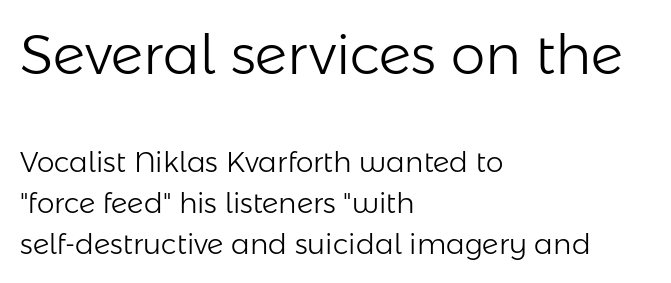
Q: Is the text bold? A: No.
Q: Is the text italic (slanted)? A: No, it is upright.
Q: Is the typeface a serif or a sans-serif typeface? A: Sans-serif.
Q: Is the text underlined? A: No.
Q: How is the paragraph aligned? A: Left-aligned.
Q: Is the spacing between letters normal or unusually wide? A: Normal.
Q: Is the spacing between lines tight, normal or loose? A: Normal.
Q: Which block of text is set in a larger size, the first (top) or the second (bottom)? A: The first (top) one.
Q: Width (condensed, normal, or wide)? A: Normal.
Q: Stroke contrast? A: Low.
Q: x-height? A: Medium.
Q: Monospaced? A: No.
